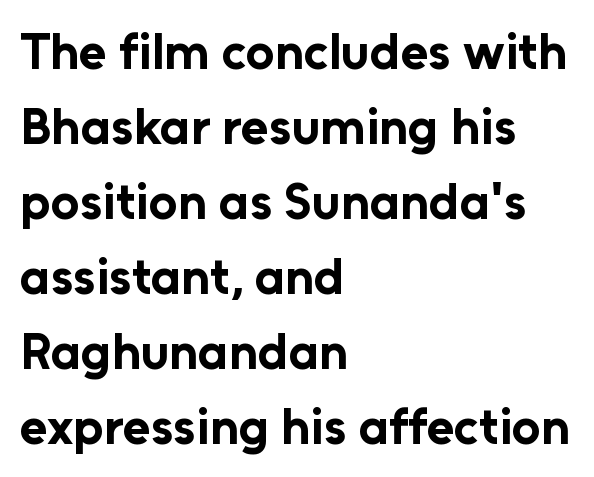
{"serif": "no", "italic": "no", "bold": "yes", "weight": "bold", "width": "normal", "stroke_contrast": "low", "x_height": "medium", "monospaced": "no", "underline": "no", "align": "left", "line_spacing": "normal", "line_spacing_ratio": 1.47, "letter_spacing": "normal", "letter_spacing_em": 0.0, "glyph_px": 51}
